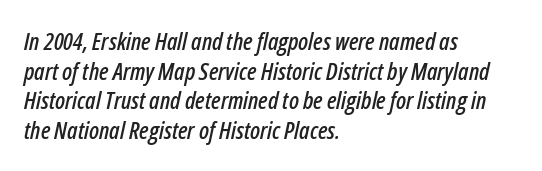
Q: Is the text italic (slanted)? A: Yes, it leans right by about 12 degrees.
Q: Is the text underlined? A: No.
Q: How is the paragraph aligned? A: Left-aligned.
Q: Is the spacing between letters normal or unusually wide? A: Normal.
